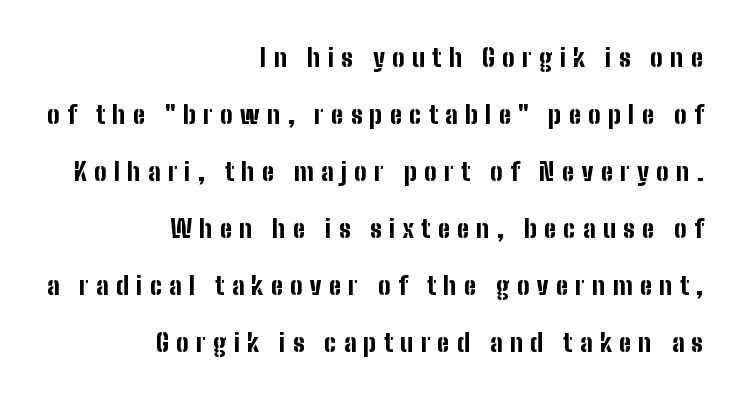
Q: Is the text bold? A: Yes.
Q: Is the text italic (slanted)? A: No, it is upright.
Q: Is the text underlined? A: No.
Q: How is the paragraph aligned? A: Right-aligned.
Q: Is the spacing between letters normal or unusually wide? A: Unusually wide.
Q: Is the spacing between lines tight, normal or loose? A: Loose.
